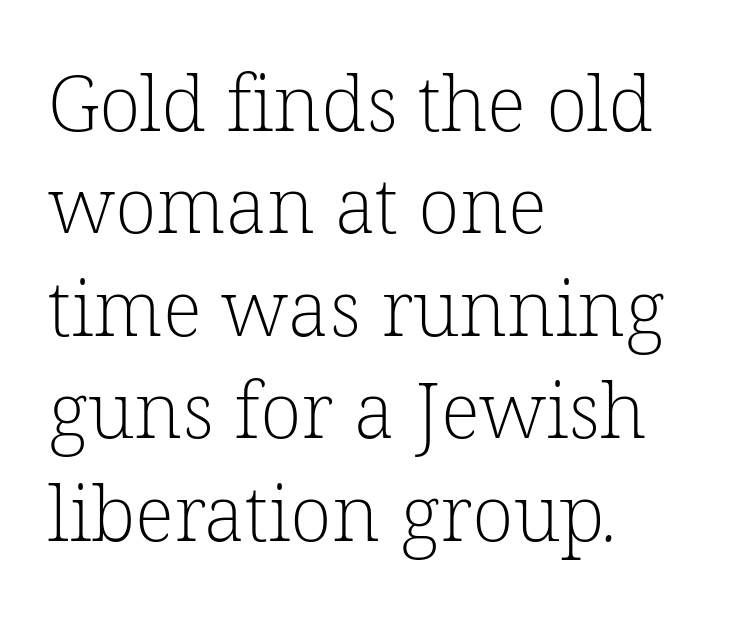
Q: Is the text bold? A: No.
Q: Is the typeface a serif or a sans-serif typeface? A: Serif.
Q: Is the text underlined? A: No.
Q: How is the paragraph aligned? A: Left-aligned.
Q: Is the spacing between letters normal or unusually wide? A: Normal.
Q: Is the spacing between lines tight, normal or loose? A: Normal.
Q: Width (condensed, normal, or wide)? A: Normal.
Q: Stroke contrast? A: Low.
Q: x-height? A: Medium.
Q: Monospaced? A: No.
